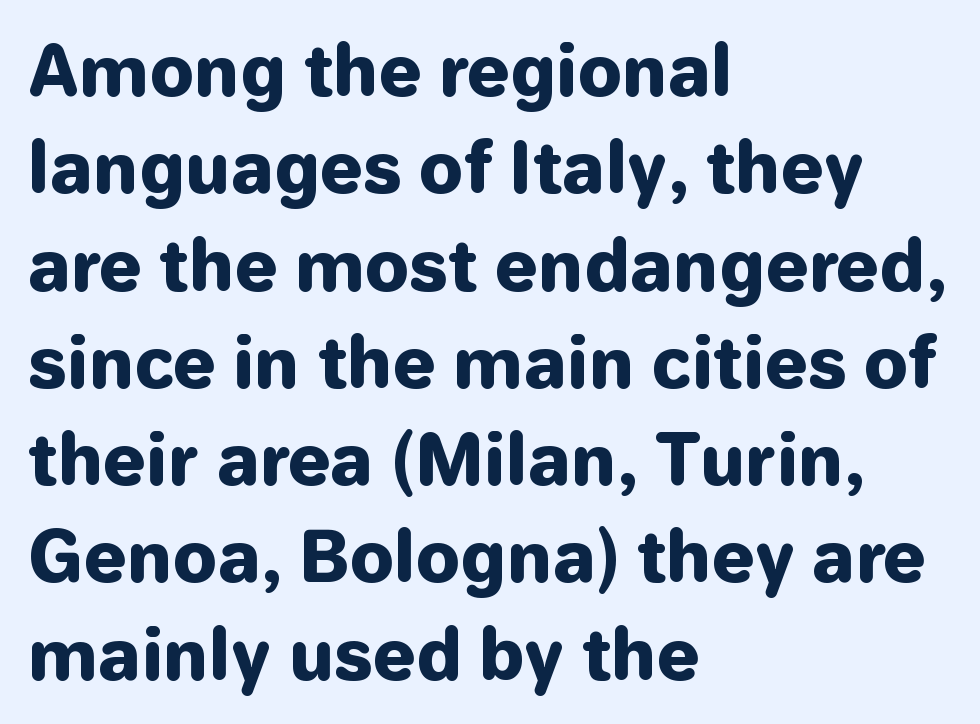
{"serif": "no", "italic": "no", "bold": "yes", "weight": "heavy", "width": "normal", "stroke_contrast": "low", "x_height": "medium", "monospaced": "no", "underline": "no", "align": "left", "line_spacing": "normal", "line_spacing_ratio": 1.41, "letter_spacing": "normal", "letter_spacing_em": 0.0, "glyph_px": 69}
